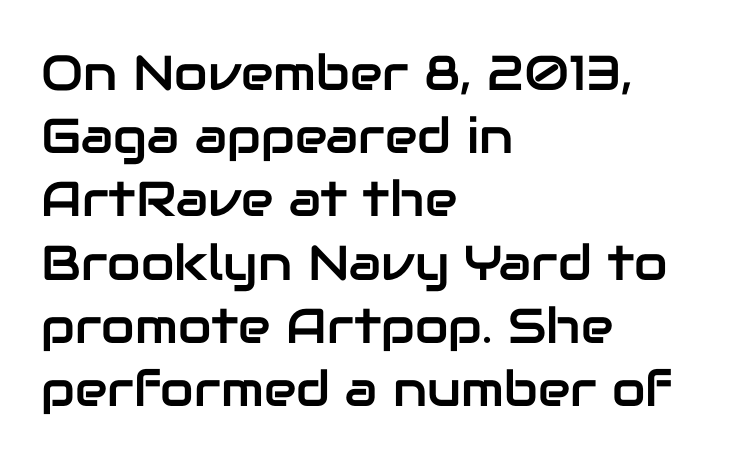
Unlike a traditional serif, this face leaves its strokes unadorned. Rule under the text: the space is simply empty. The passage shown is typed in a proportional face where columns would drift. In CSS terms this would be text-align: left. Regular leading. Inter-character spacing is left at the font's built-in metrics.
